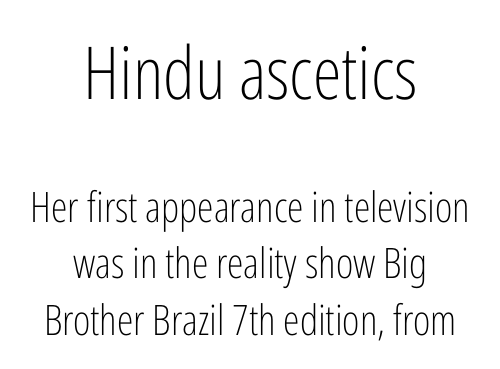
The rendering keeps characters at their native spacing. The composition opens big and finishes small. Does the copy run flush right? No — it is centered line by line. Style check: upright. Each letter keeps its own natural width here, so spacing adapts to shape. In terms of letterform style, serifs are entirely absent.
